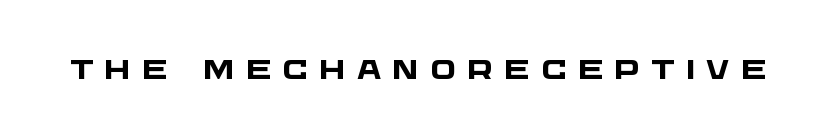
The image shows 27 px bold type; set unusually wide letter spacing (+0.42 em), not underlined.
